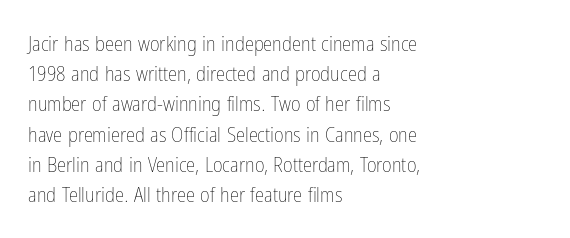
Regarding leading, the lines here are spaced in the standard way. Underline: absent. A classic flush-left, rag-right setting is used for this passage. Every character sits straight up, as roman type does.
